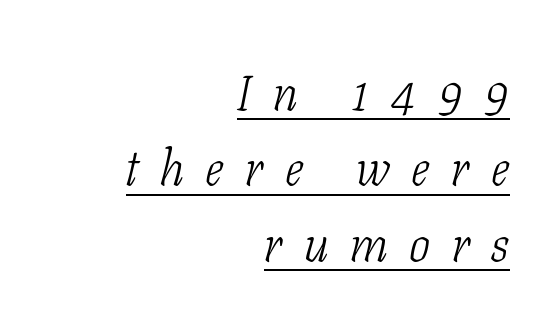
The tracking reads as deliberately expanded to a designer's eye. Like a heading marked for emphasis, these lines bear an underscore. This reads as an unemphasized weight, regular at the heaviest. The rendering shows small feet on the letterforms — a serif design. Rendered with sloped, italic letterforms. Honestly, the row spacing looks completely unremarkable.
